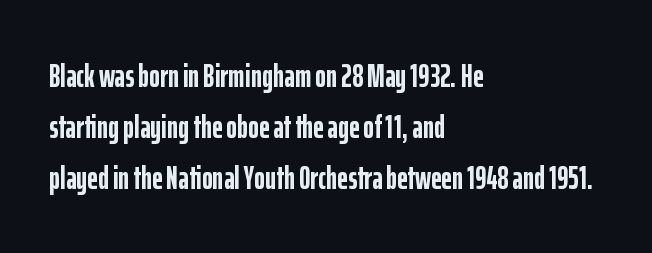
{"serif": "no", "italic": "no", "bold": "yes", "weight": "semibold", "width": "condensed", "stroke_contrast": "low", "x_height": "medium", "monospaced": "no", "underline": "no", "align": "left", "line_spacing": "normal", "line_spacing_ratio": 1.54, "letter_spacing": "normal", "letter_spacing_em": 0.0, "glyph_px": 33}
